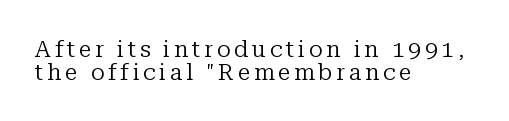
The image shows 23 px text type, upright; set left-aligned, tight line spacing (0.99x), not underlined.
